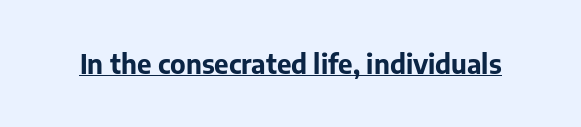
{"italic": "no", "bold": "yes", "underline": "yes", "letter_spacing": "normal", "letter_spacing_em": 0.0, "glyph_px": 26}
